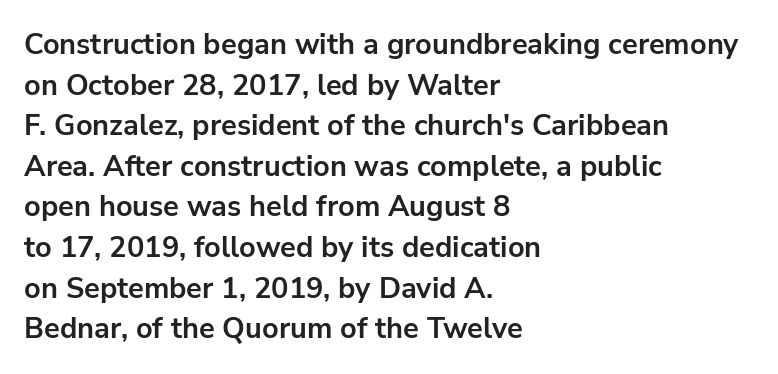
Q: Is the text bold? A: Yes.
Q: Is the text italic (slanted)? A: No, it is upright.
Q: Is the typeface a serif or a sans-serif typeface? A: Sans-serif.
Q: Is the text underlined? A: No.
Q: How is the paragraph aligned? A: Left-aligned.
Q: Is the spacing between letters normal or unusually wide? A: Normal.
Q: Is the spacing between lines tight, normal or loose? A: Normal.
Q: Width (condensed, normal, or wide)? A: Normal.
Q: Stroke contrast? A: Low.
Q: x-height? A: Medium.
Q: Monospaced? A: No.
